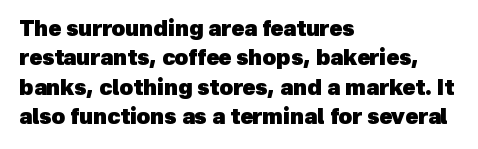
Q: Is the text bold? A: Yes.
Q: Is the text underlined? A: No.
Q: How is the paragraph aligned? A: Left-aligned.
Q: Is the spacing between letters normal or unusually wide? A: Normal.
Q: Is the spacing between lines tight, normal or loose? A: Normal.
